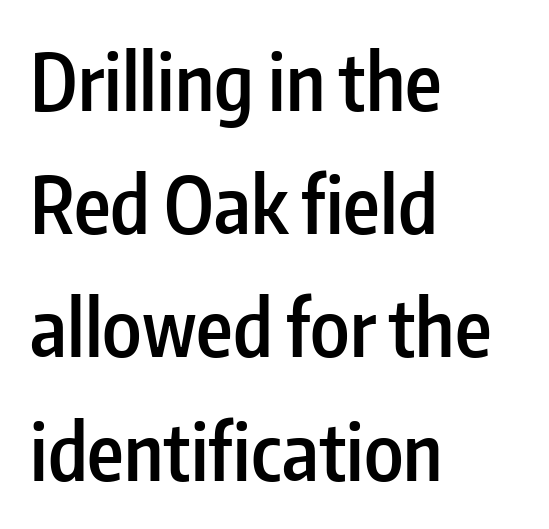
{"serif": "no", "italic": "no", "bold": "semi", "weight": "semibold", "width": "condensed", "stroke_contrast": "low", "x_height": "medium", "monospaced": "no", "underline": "no", "align": "left", "line_spacing": "normal", "line_spacing_ratio": 1.58, "letter_spacing": "normal", "letter_spacing_em": 0.0, "glyph_px": 78}
